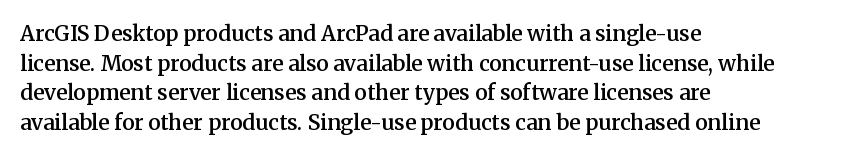
Q: Is the text bold? A: Semi-bold.
Q: Is the text italic (slanted)? A: No, it is upright.
Q: Is the text underlined? A: No.
Q: How is the paragraph aligned? A: Left-aligned.
Q: Is the spacing between letters normal or unusually wide? A: Normal.
Q: Is the spacing between lines tight, normal or loose? A: Normal.
